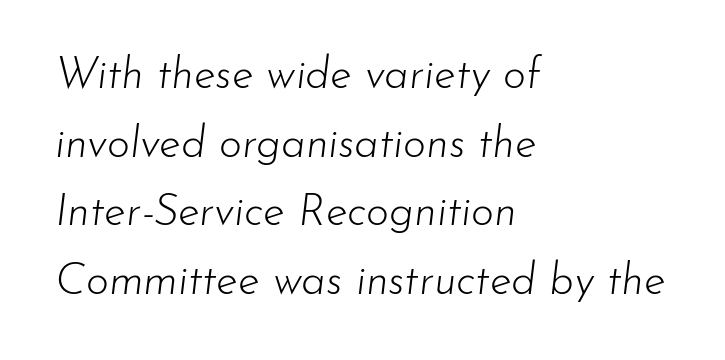
If you measured baseline to baseline, you'd find a middling distance. Weight: not bold — regular or lighter. You could call the tracking neutral — neither tight nor loose. The letters advance in unequal steps, a hallmark of proportional type. If you drew a ruler down the left edge, every line would touch it.
